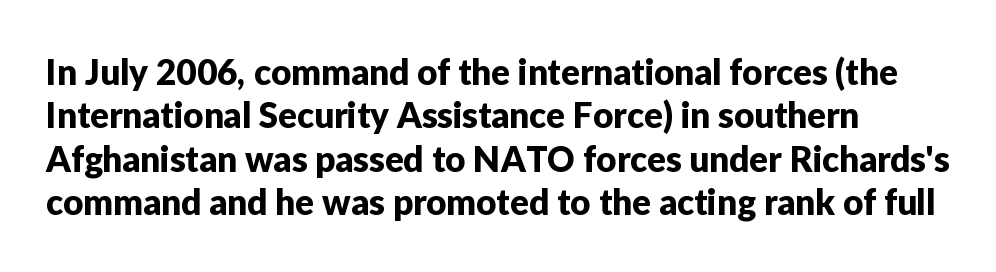
The paragraph shown leans on its left margin. The letters sit at their default tracking, neither squeezed nor spread. This is roman type, the default non-slanted kind. The letters advance in unequal steps, a hallmark of proportional type. Bare-footed words on every line. The type family on display is of the sans-serif kind.
